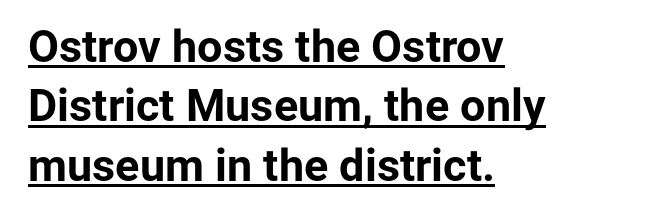
{"serif": "no", "italic": "no", "bold": "yes", "weight": "bold", "width": "normal", "stroke_contrast": "low", "x_height": "medium", "monospaced": "no", "underline": "yes", "align": "left", "line_spacing": "normal", "line_spacing_ratio": 1.32, "letter_spacing": "normal", "letter_spacing_em": 0.0, "glyph_px": 45}
